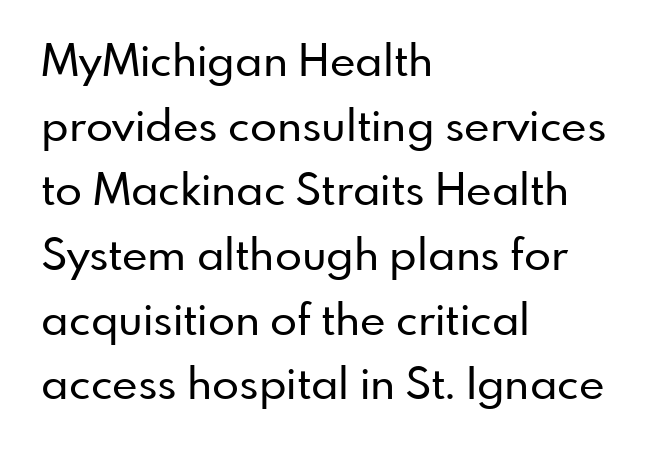
{"serif": "no", "italic": "no", "width": "normal", "stroke_contrast": "low", "x_height": "small", "monospaced": "no", "underline": "no", "align": "left", "line_spacing": "normal", "line_spacing_ratio": 1.47, "letter_spacing": "normal", "letter_spacing_em": 0.0, "glyph_px": 44}
